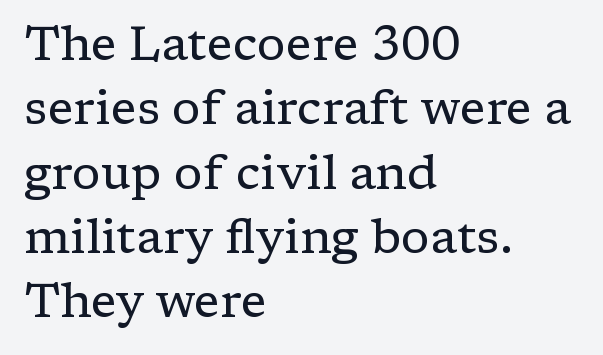
{"serif": "yes", "italic": "no", "bold": "no", "weight": "regular", "width": "normal", "stroke_contrast": "low", "x_height": "medium", "monospaced": "no", "underline": "no", "align": "left", "line_spacing": "normal", "line_spacing_ratio": 1.34, "letter_spacing": "normal", "letter_spacing_em": 0.0, "glyph_px": 48}
